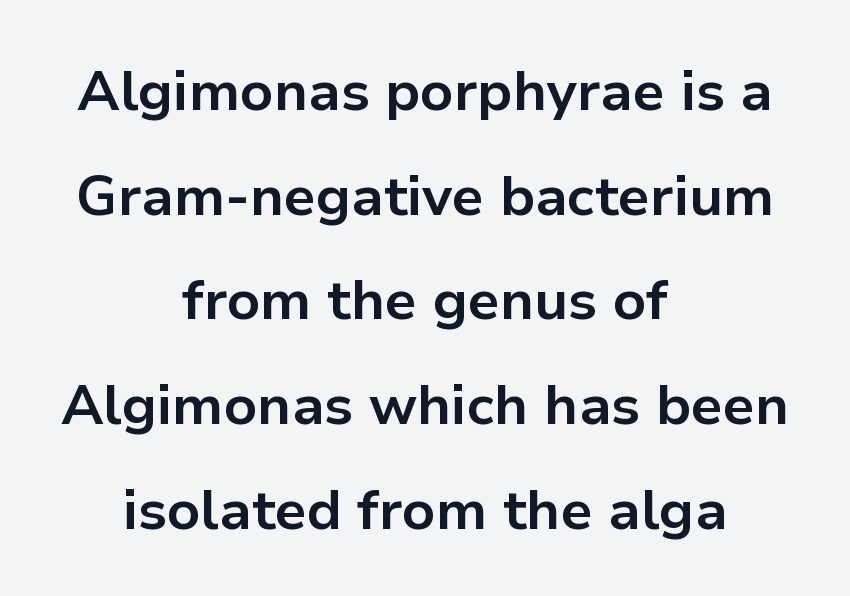
{"serif": "no", "italic": "no", "bold": "yes", "weight": "bold", "width": "normal", "stroke_contrast": "low", "x_height": "medium", "monospaced": "no", "underline": "no", "align": "center", "line_spacing_ratio": 1.87, "letter_spacing": "normal", "letter_spacing_em": 0.0, "glyph_px": 56}
